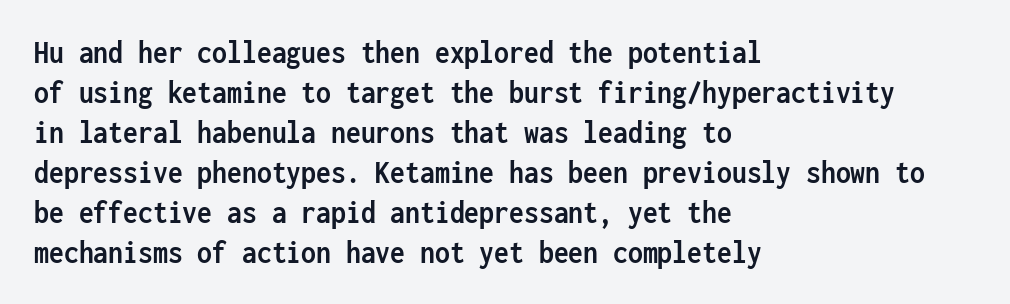
The image shows 33 px semibold, condensed sans-serif type, upright, monospaced; set left-aligned, line spacing 1.21x, normal letter spacing, not underlined; low stroke contrast and a medium x-height.
